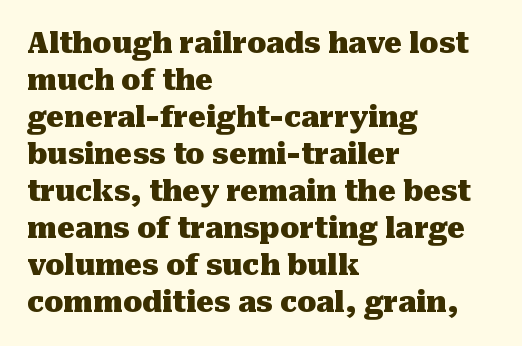
The image shows 28 px heavy serif type, upright; set left-aligned, normal line spacing (1.32x), normal letter spacing, not underlined; medium stroke contrast and a medium x-height.
